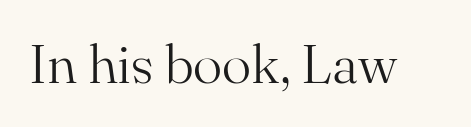
The letters stand upright; this is a roman face. This sample uses a serif face. Unmarked baselines from the first word to the last. The passage shown is typed in a proportional face where columns would drift.
